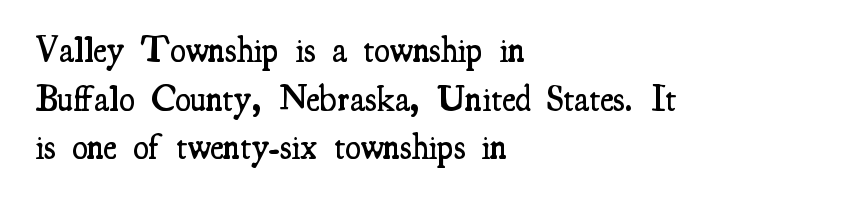
The image shows 36 px semibold, condensed serif type, upright; set left-aligned, normal line spacing (1.35x), normal letter spacing, not underlined; medium stroke contrast and a small x-height.
